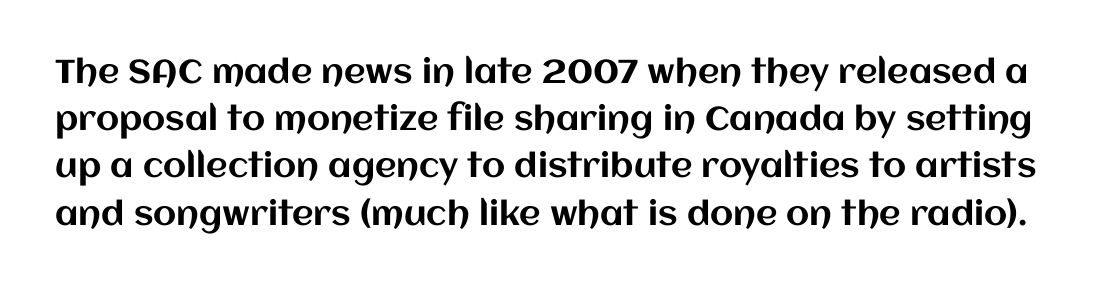
The image shows 33 px text type, upright; set normal line spacing (1.43x), normal letter spacing, not underlined; medium stroke contrast and a large x-height.
